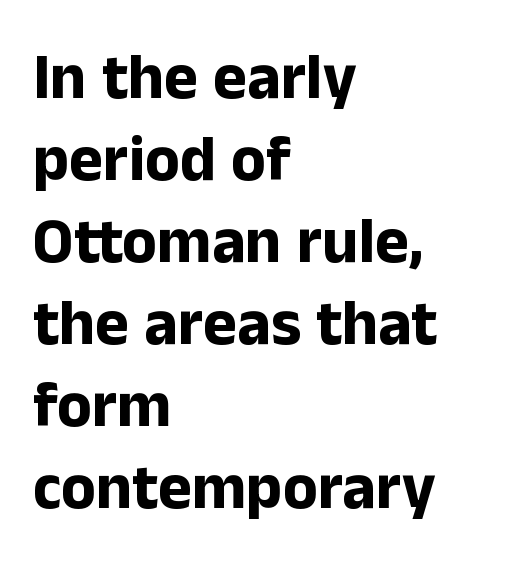
This sample has the flowing, uneven cadence of proportional lettering. The text was rendered using a sans face with plain stroke endings. Posture: upright roman. Heavy-handed strokes throughout: this text is bold. The lines are quadded left.
